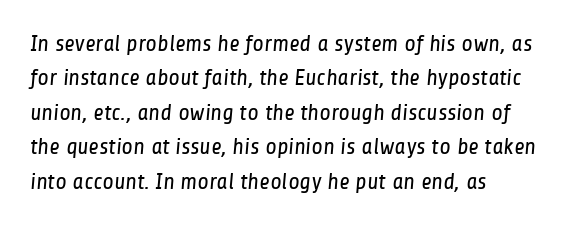
Q: Is the text bold? A: No.
Q: Is the text underlined? A: No.
Q: How is the paragraph aligned? A: Left-aligned.
Q: Is the spacing between letters normal or unusually wide? A: Normal.
Q: Is the spacing between lines tight, normal or loose? A: Normal.
